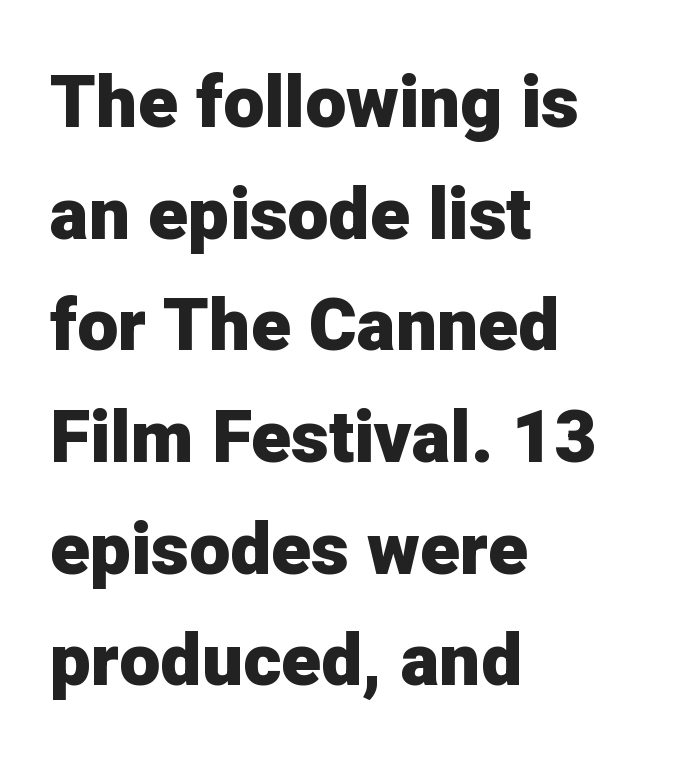
Q: Is the text bold? A: Yes.
Q: Is the text italic (slanted)? A: No, it is upright.
Q: Is the typeface a serif or a sans-serif typeface? A: Sans-serif.
Q: Is the text underlined? A: No.
Q: How is the paragraph aligned? A: Left-aligned.
Q: Is the spacing between letters normal or unusually wide? A: Normal.
Q: Is the spacing between lines tight, normal or loose? A: Normal.
Q: Width (condensed, normal, or wide)? A: Normal.
Q: Stroke contrast? A: Low.
Q: x-height? A: Medium.
Q: Monospaced? A: No.
